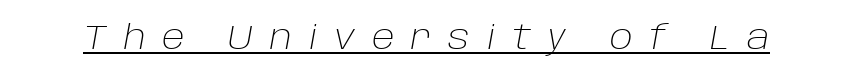
{"italic": "yes", "lean": "right", "slant_degrees": 10, "bold": "no", "weight": "light", "width": "normal", "stroke_contrast": "low", "x_height": "large", "monospaced": "no", "underline": "yes", "letter_spacing": "wide", "letter_spacing_em": 0.49, "glyph_px": 34}
